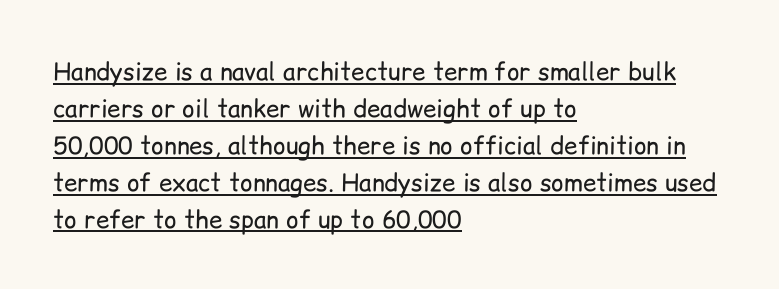
{"italic": "no", "bold": "no", "underline": "yes", "align": "left", "line_spacing": "normal", "line_spacing_ratio": 1.54, "letter_spacing": "normal", "letter_spacing_em": 0.0, "glyph_px": 24}
